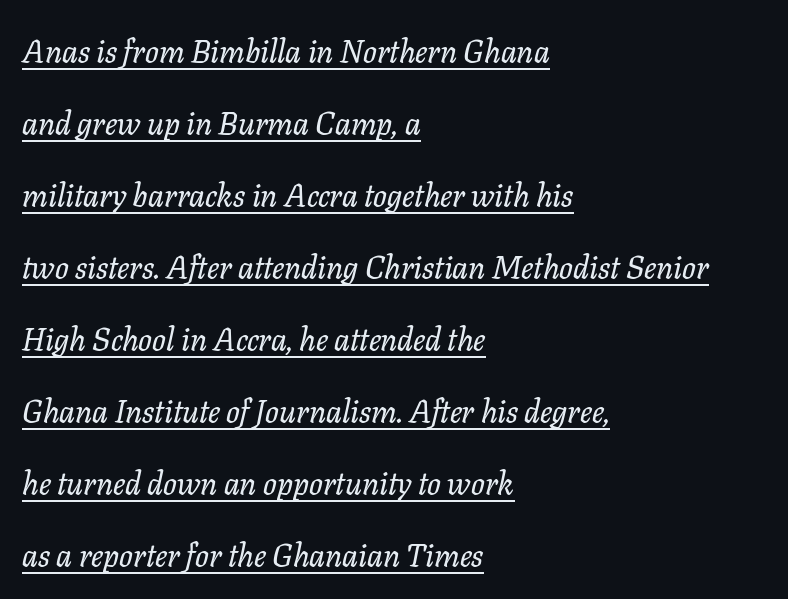
Q: Is the text italic (slanted)? A: Yes, it leans right by about 11 degrees.
Q: Is the typeface a serif or a sans-serif typeface? A: Serif.
Q: Is the text underlined? A: Yes.
Q: How is the paragraph aligned? A: Left-aligned.
Q: Is the spacing between letters normal or unusually wide? A: Normal.
Q: Is the spacing between lines tight, normal or loose? A: Loose.
Q: Width (condensed, normal, or wide)? A: Normal.
Q: Stroke contrast? A: Low.
Q: x-height? A: Medium.
Q: Monospaced? A: No.
